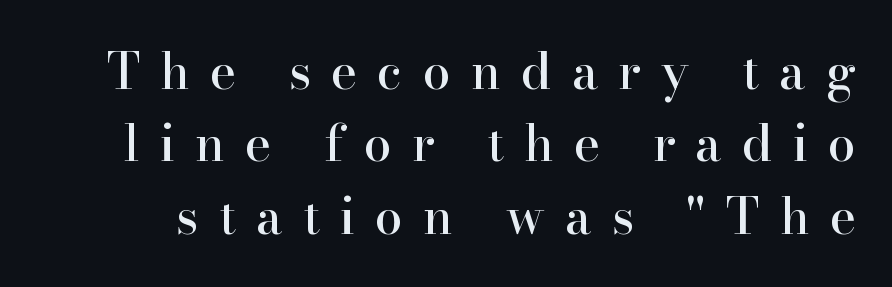
Q: Is the text italic (slanted)? A: No, it is upright.
Q: Is the typeface a serif or a sans-serif typeface? A: Serif.
Q: Is the text underlined? A: No.
Q: Is the spacing between letters normal or unusually wide? A: Unusually wide.
Q: Is the spacing between lines tight, normal or loose? A: Normal.
Q: Width (condensed, normal, or wide)? A: Normal.
Q: Stroke contrast? A: High.
Q: x-height? A: Small.
Q: Monospaced? A: No.
